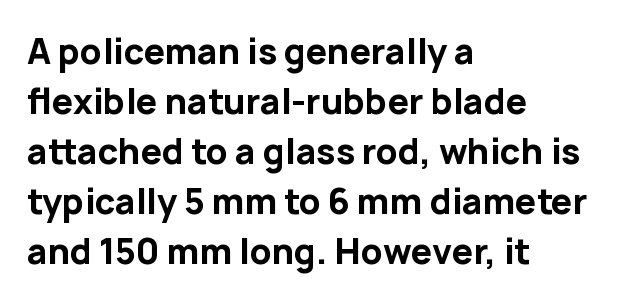
Looks like regular typesetting: each glyph gets only the width it needs. These lines are set flush left with a ragged right edge. The face used here is a sans, in the tradition of grotesques and geometrics. The rendering keeps characters at their native spacing. Characters remain perfectly vertical along every line. The lines sit at an ordinary, default distance from one another.
